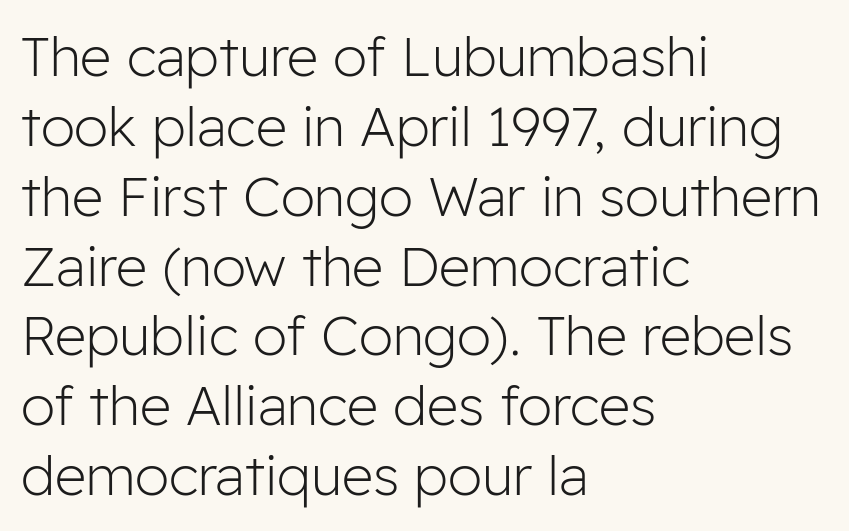
Q: Is the text bold? A: No.
Q: Is the text italic (slanted)? A: No, it is upright.
Q: Is the typeface a serif or a sans-serif typeface? A: Sans-serif.
Q: Is the text underlined? A: No.
Q: How is the paragraph aligned? A: Left-aligned.
Q: Is the spacing between letters normal or unusually wide? A: Normal.
Q: Is the spacing between lines tight, normal or loose? A: Normal.
Q: Width (condensed, normal, or wide)? A: Normal.
Q: Stroke contrast? A: Low.
Q: x-height? A: Medium.
Q: Monospaced? A: No.
